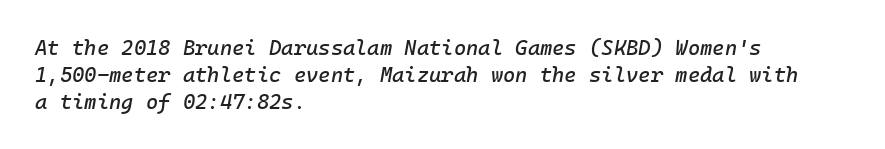
The horizontal fit of the characters is conventional and even. Rows of type keep a routine distance in the vertical direction. The lines in this sample share a left origin and differ only in where they stop. It's the slanting kind of type.
